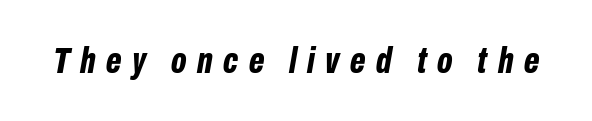
The image shows 37 px bold, condensed type, italic (leaning right); set unusually wide letter spacing (+0.28 em), not underlined; low stroke contrast and a medium x-height.
